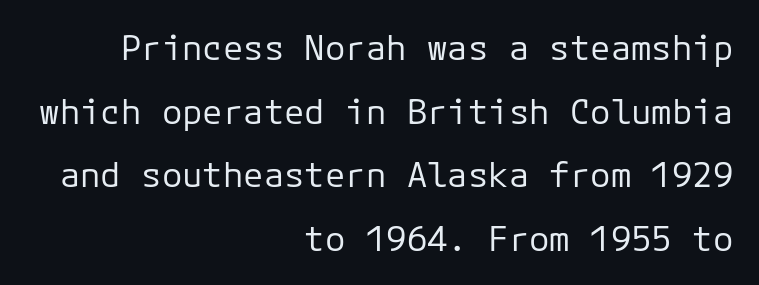
The image shows 34 px regular-weight sans-serif type, upright; set right-aligned, line spacing 1.87x, normal letter spacing, not underlined; low stroke contrast and a medium x-height.
